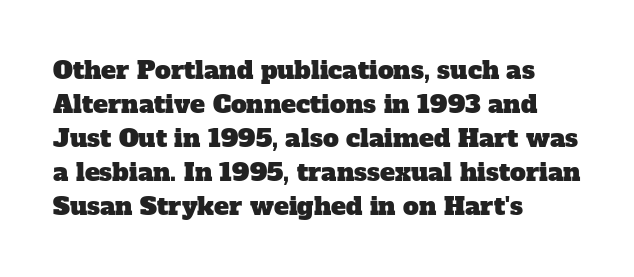
{"underline": "no", "align": "left", "line_spacing": "normal", "line_spacing_ratio": 1.36, "letter_spacing": "normal", "letter_spacing_em": 0.0, "glyph_px": 25}
